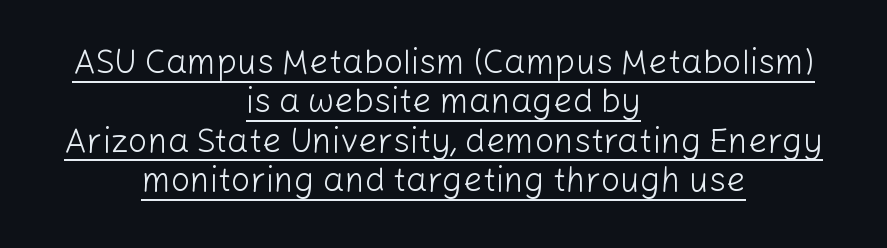
The image shows 34 px light sans-serif type, upright; set centered, line spacing 1.16x, normal letter spacing, underlined; low stroke contrast and a medium x-height.
